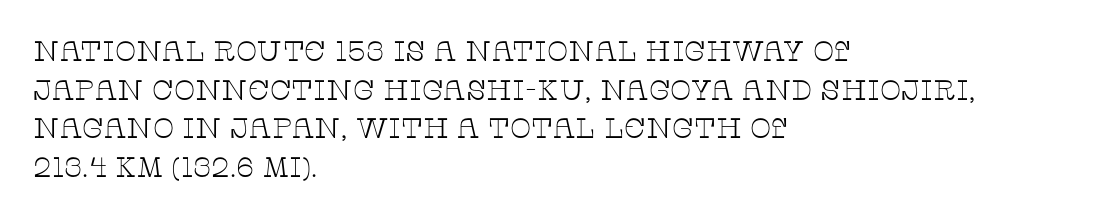
{"serif": "yes", "italic": "no", "bold": "no", "weight": "thin", "width": "wide", "stroke_contrast": "low", "x_height": "large", "monospaced": "no", "underline": "no", "align": "left", "line_spacing": "normal", "line_spacing_ratio": 1.38, "letter_spacing": "normal", "letter_spacing_em": 0.0, "glyph_px": 28}
